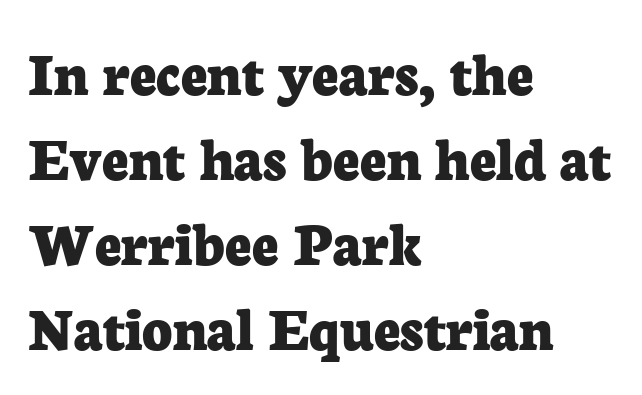
The image shows 65 px bold serif type, upright; set left-aligned, normal line spacing (1.31x), normal letter spacing, not underlined; low stroke contrast and a medium x-height.
